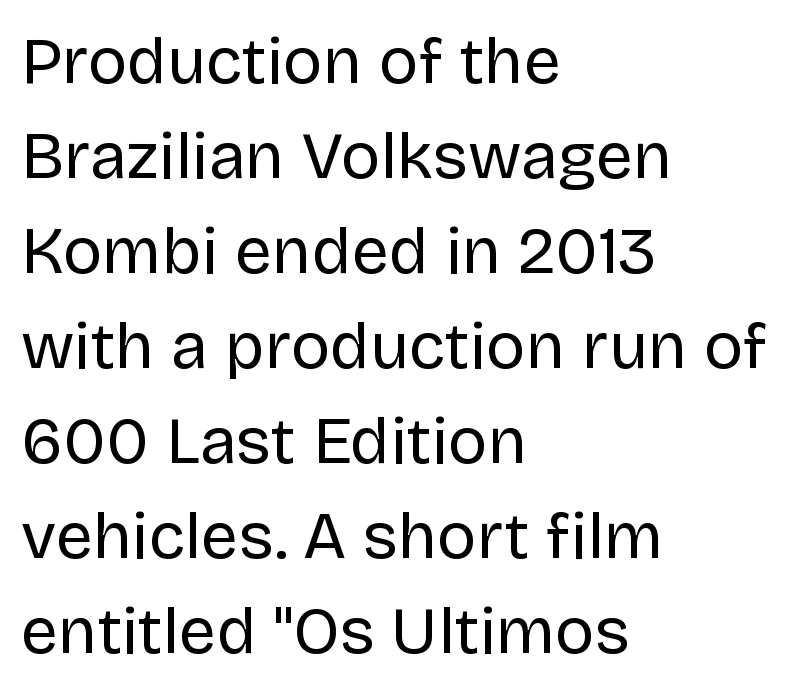
Q: Is the text bold? A: No.
Q: Is the text italic (slanted)? A: No, it is upright.
Q: Is the typeface a serif or a sans-serif typeface? A: Sans-serif.
Q: Is the text underlined? A: No.
Q: How is the paragraph aligned? A: Left-aligned.
Q: Is the spacing between letters normal or unusually wide? A: Normal.
Q: Is the spacing between lines tight, normal or loose? A: Normal.
Q: Width (condensed, normal, or wide)? A: Normal.
Q: Stroke contrast? A: Low.
Q: x-height? A: Large.
Q: Monospaced? A: No.
